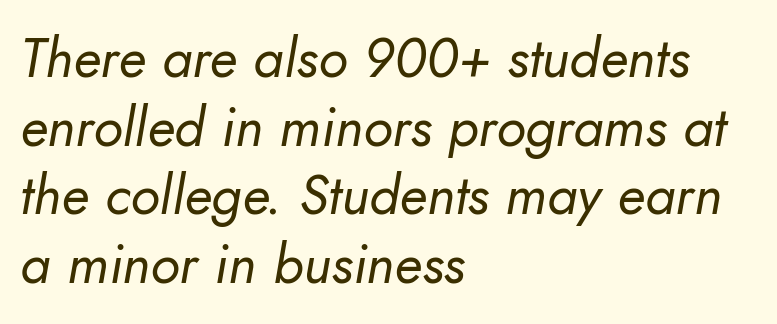
The image shows 55 px regular-weight type, italic (leaning right); set left-aligned, normal line spacing (1.25x), normal letter spacing, not underlined; low stroke contrast and a small x-height.
